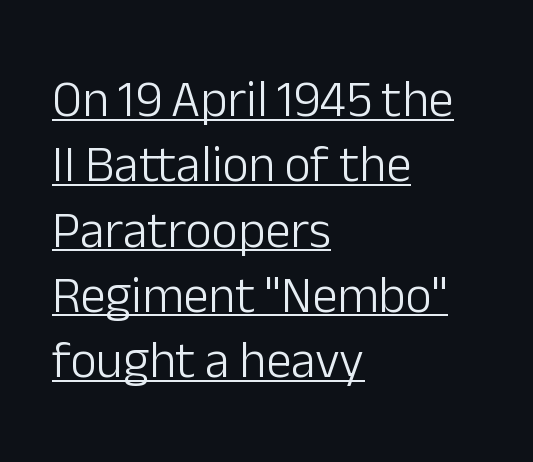
The image shows 51 px light sans-serif type, upright; set left-aligned, normal line spacing (1.28x), normal letter spacing, underlined; low stroke contrast and a medium x-height.
